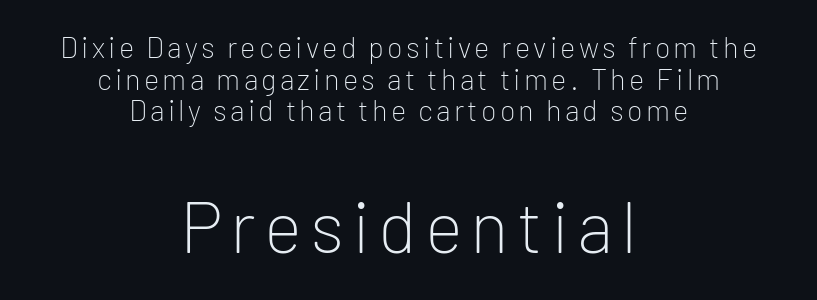
{"serif": "no", "italic": "no", "bold": "no", "weight": "light", "width": "normal", "stroke_contrast": "low", "x_height": "medium", "monospaced": "no", "underline": "no", "align": "center", "line_spacing": "tight", "line_spacing_ratio": 1.09, "larger_block": "second", "size_ratio": 2.48, "glyph_px": 72}
